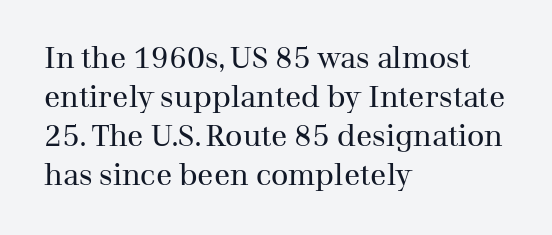
Observe the ordinary spacing: letters are neighbours, not strangers. Examine the stroke ends and you'll spot serifs. Think of a printed novel: that variable character pitch is what you see here. The letterforms sit at book weight or below.
